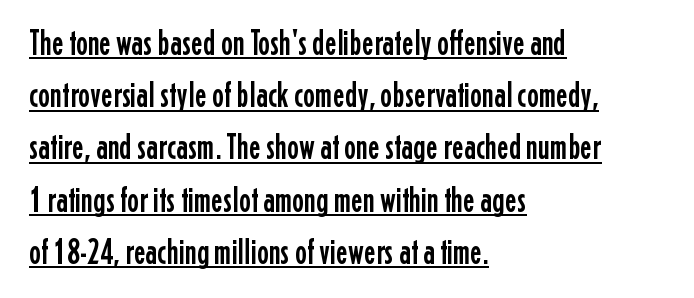
Q: Is the text italic (slanted)? A: No, it is upright.
Q: Is the typeface a serif or a sans-serif typeface? A: Sans-serif.
Q: Is the text underlined? A: Yes.
Q: How is the paragraph aligned? A: Left-aligned.
Q: Is the spacing between letters normal or unusually wide? A: Normal.
Q: Is the spacing between lines tight, normal or loose? A: Normal.
Q: Width (condensed, normal, or wide)? A: Condensed.
Q: Stroke contrast? A: Low.
Q: x-height? A: Medium.
Q: Monospaced? A: No.
